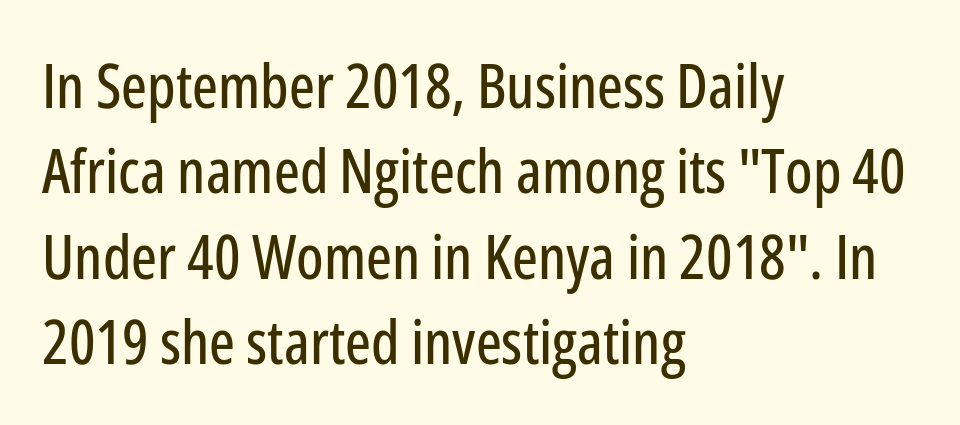
The image shows 61 px condensed sans-serif type, upright; set left-aligned, normal line spacing (1.4x), normal letter spacing, not underlined; low stroke contrast and a medium x-height.
